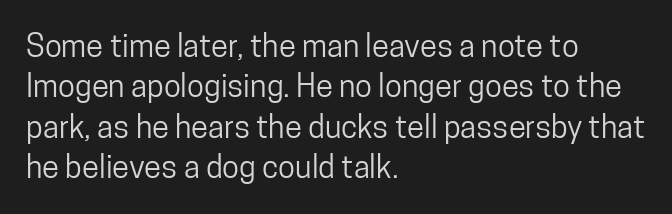
{"serif": "no", "italic": "no", "width": "condensed", "stroke_contrast": "low", "x_height": "medium", "monospaced": "no", "underline": "no", "align": "left", "line_spacing": "normal", "line_spacing_ratio": 1.3, "letter_spacing": "normal", "letter_spacing_em": 0.0, "glyph_px": 31}
